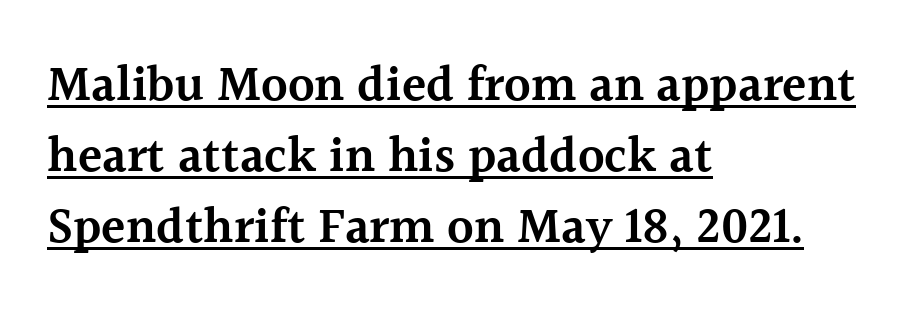
The image shows 50 px semibold serif type, upright; set left-aligned, normal line spacing (1.42x), normal letter spacing, underlined; a medium x-height.
